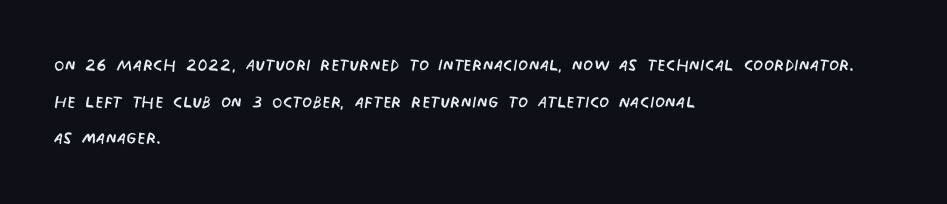
These lines sit exactly where default settings would place them. Teacher's note: observe the even left margin — that is flush-left alignment. Unmarked baselines from the first word to the last. The horizontal fit of the characters is conventional and even. Summary of weight: not heavy and not bold.
